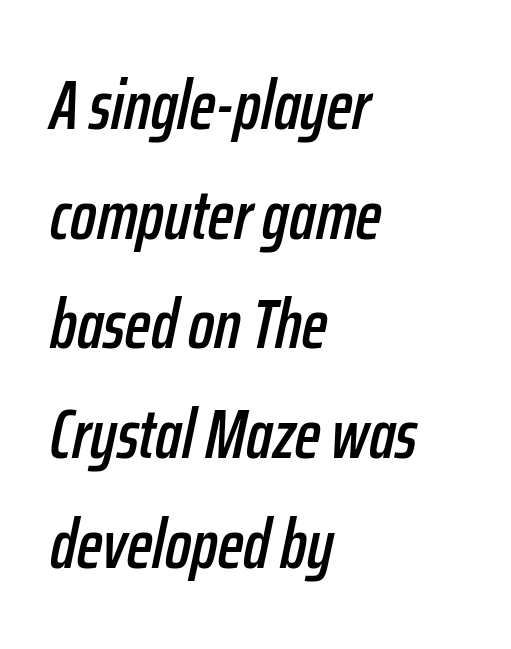
Designer's note — italics engaged. Does extra space separate the letters? No, they use regular spacing. Only glyphs here, with clear space below each row. Normally led — the rows are evenly, conventionally spaced. Is this a fixed-width face? No — the glyphs have proportional, varying widths. This rendering uses left alignment, leaving the right contour irregular.
